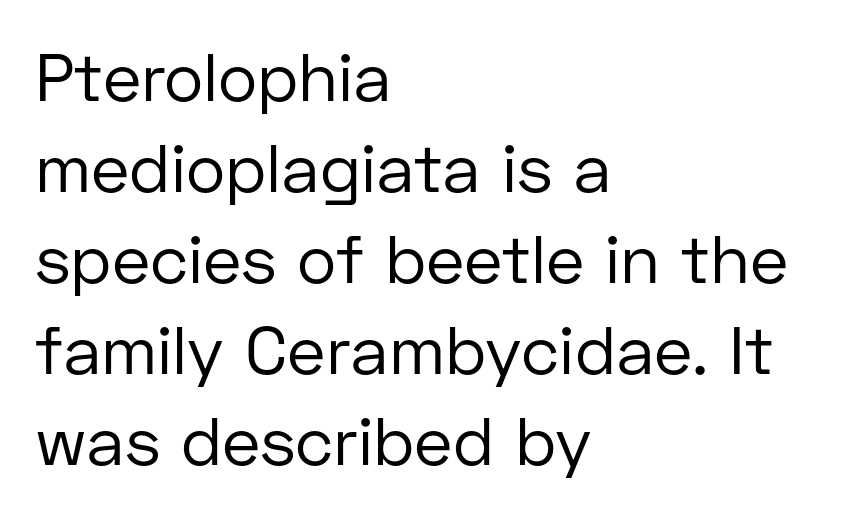
The image shows 67 px regular-weight sans-serif type, upright; set left-aligned, normal line spacing (1.36x), normal letter spacing, not underlined; low stroke contrast and a medium x-height.
